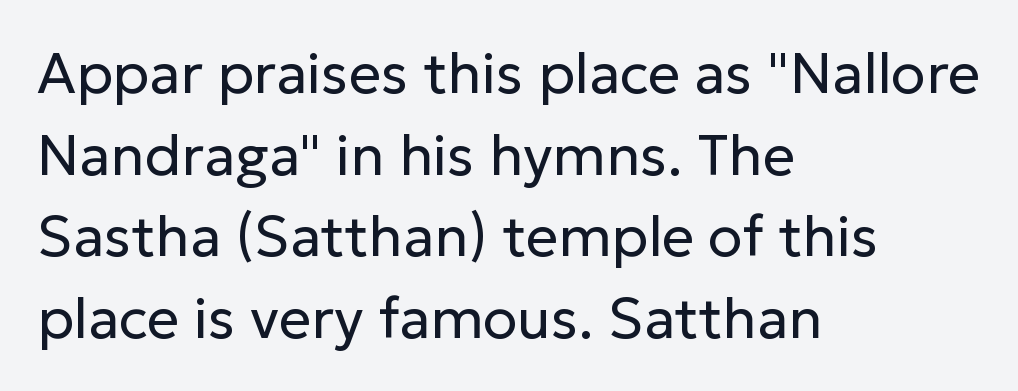
{"serif": "no", "italic": "no", "bold": "no", "weight": "regular", "width": "normal", "stroke_contrast": "low", "x_height": "medium", "monospaced": "no", "underline": "no", "align": "left", "line_spacing": "normal", "line_spacing_ratio": 1.43, "letter_spacing": "normal", "letter_spacing_em": 0.0, "glyph_px": 57}
